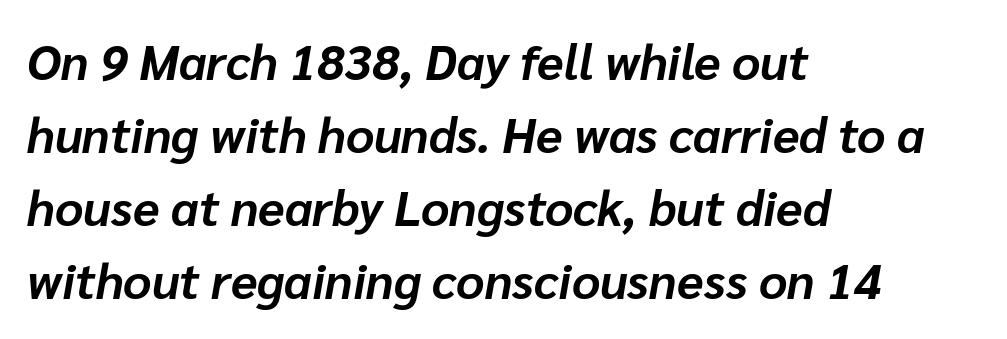
The glyphs look as if they've been sheared to an angle. A bare baseline throughout the passage. Spacing verdict: proportional, widths tailored to each character. These lines sit exactly where default settings would place them. Here the glyphs are tracked normally, forming tight word shapes. In CSS terms this would be text-align: left.
